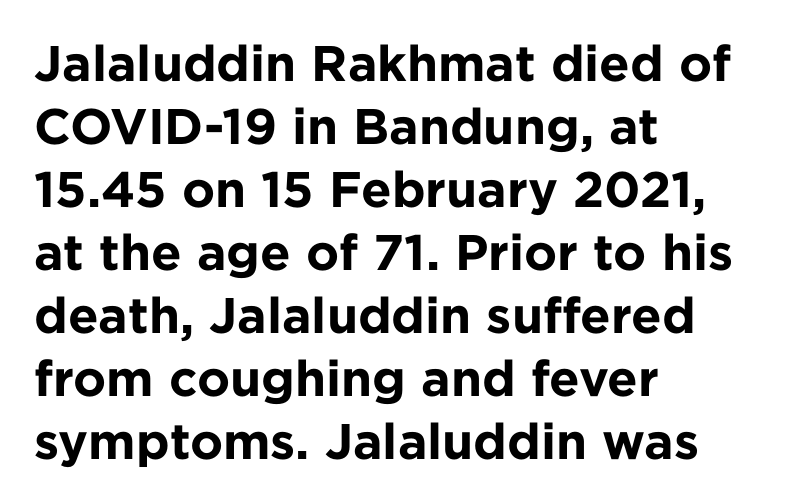
Thick stems and heavy bowls — unmistakably bold. The space beneath each line is pristine and unruled. Between one letter and the next there's only the usual sliver of space. The letters advance in unequal steps, a hallmark of proportional type.
